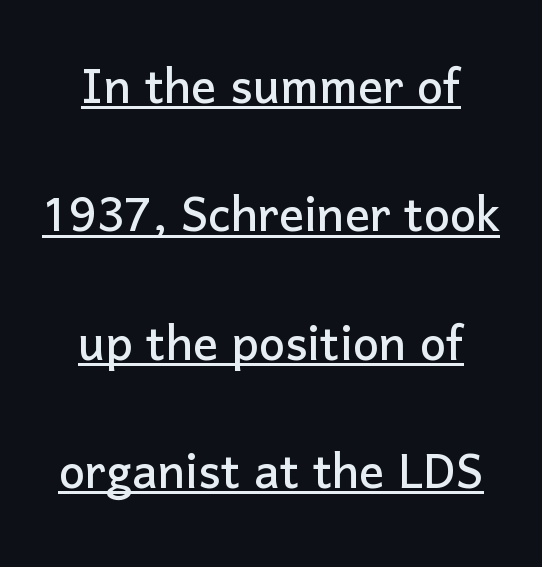
The image shows 62 px sans-serif type, upright; set centered, loose line spacing (2.07x), normal letter spacing, underlined; low stroke contrast and a medium x-height.
